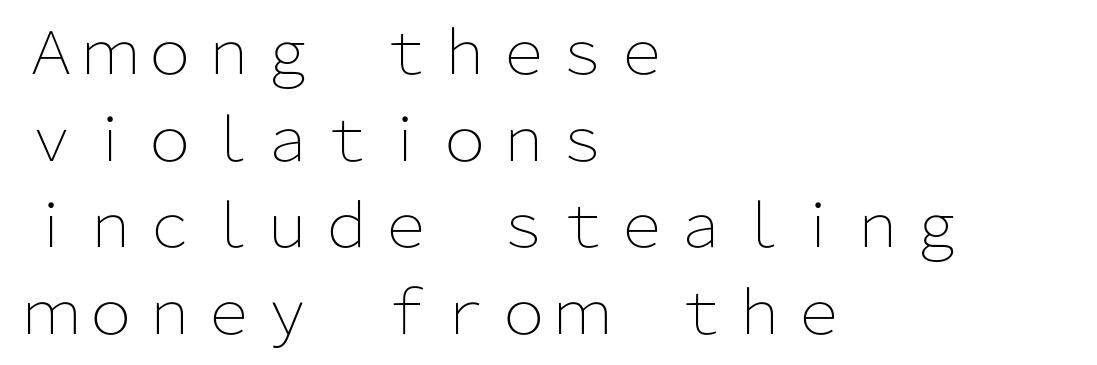
{"serif": "no", "italic": "no", "bold": "no", "weight": "light", "width": "normal", "stroke_contrast": "low", "x_height": "medium", "monospaced": "no", "underline": "no", "align": "left", "line_spacing": "normal", "line_spacing_ratio": 1.47, "letter_spacing": "normal", "letter_spacing_em": 0.0, "glyph_px": 59}
